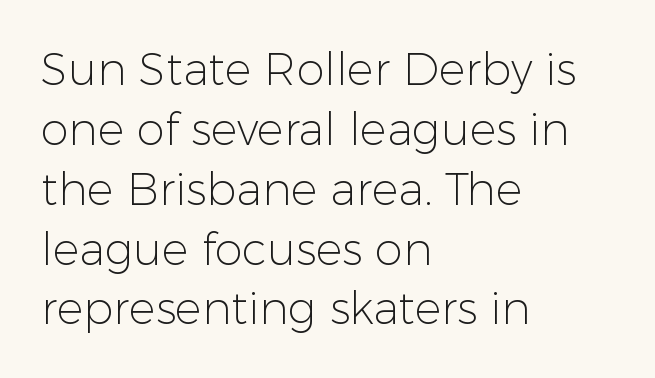
Q: Is the text bold? A: No.
Q: Is the text italic (slanted)? A: No, it is upright.
Q: Is the typeface a serif or a sans-serif typeface? A: Sans-serif.
Q: Is the text underlined? A: No.
Q: How is the paragraph aligned? A: Left-aligned.
Q: Is the spacing between letters normal or unusually wide? A: Normal.
Q: Is the spacing between lines tight, normal or loose? A: Normal.
Q: Width (condensed, normal, or wide)? A: Normal.
Q: Stroke contrast? A: Low.
Q: x-height? A: Medium.
Q: Monospaced? A: No.
